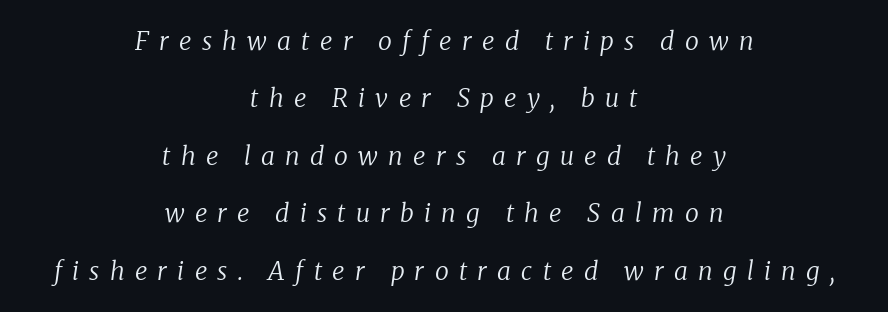
{"italic": "yes", "lean": "right", "slant_degrees": 8, "bold": "no", "underline": "no", "align": "center", "line_spacing": "loose", "line_spacing_ratio": 2.3, "letter_spacing": "wide", "letter_spacing_em": 0.41, "glyph_px": 25}
